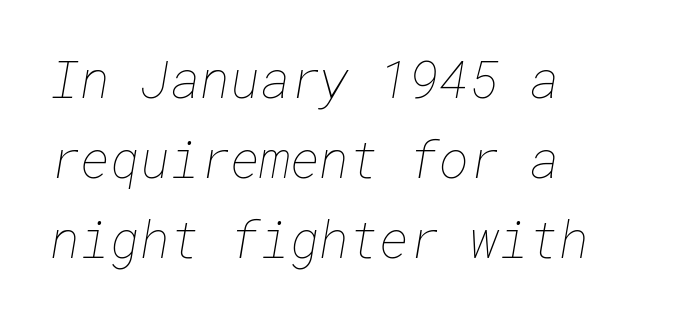
{"bold": "no", "weight": "thin", "width": "normal", "stroke_contrast": "low", "x_height": "medium", "underline": "no", "align": "left", "line_spacing": "normal", "line_spacing_ratio": 1.57, "letter_spacing": "normal", "letter_spacing_em": 0.0, "glyph_px": 51}
